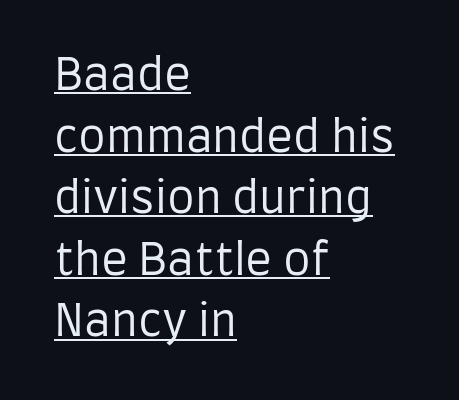
{"serif": "no", "italic": "no", "bold": "no", "weight": "regular", "width": "condensed", "stroke_contrast": "low", "x_height": "large", "monospaced": "no", "underline": "yes", "align": "left", "line_spacing": "normal", "line_spacing_ratio": 1.4, "letter_spacing": "normal", "letter_spacing_em": 0.0, "glyph_px": 44}
